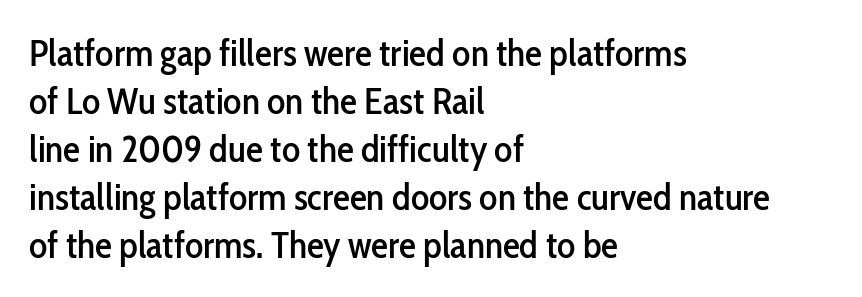
{"serif": "no", "italic": "no", "width": "condensed", "stroke_contrast": "low", "x_height": "medium", "monospaced": "no", "underline": "no", "align": "left", "line_spacing": "normal", "line_spacing_ratio": 1.26, "letter_spacing": "normal", "letter_spacing_em": 0.0, "glyph_px": 38}
